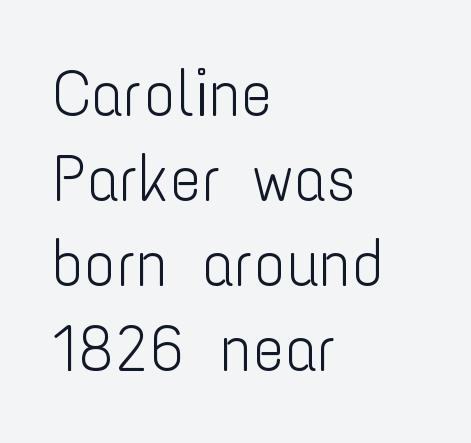
The image shows 66 px light, condensed sans-serif type, upright; set left-aligned, normal line spacing (1.29x), normal letter spacing, not underlined; low stroke contrast and a medium x-height.
